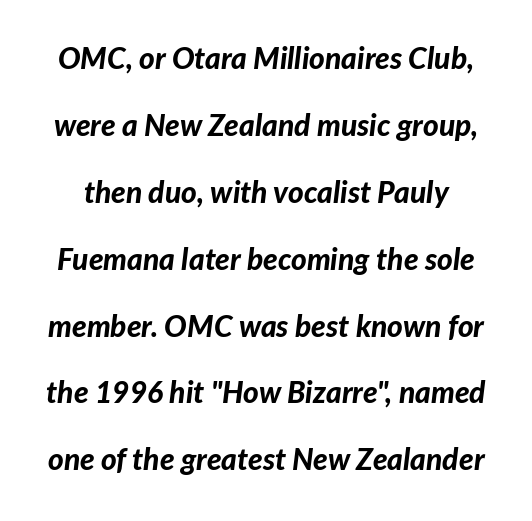
{"italic": "yes", "lean": "right", "slant_degrees": 7, "bold": "yes", "weight": "bold", "width": "normal", "stroke_contrast": "low", "x_height": "medium", "monospaced": "no", "underline": "no", "line_spacing": "loose", "line_spacing_ratio": 2.23, "letter_spacing": "normal", "letter_spacing_em": 0.0, "glyph_px": 30}
